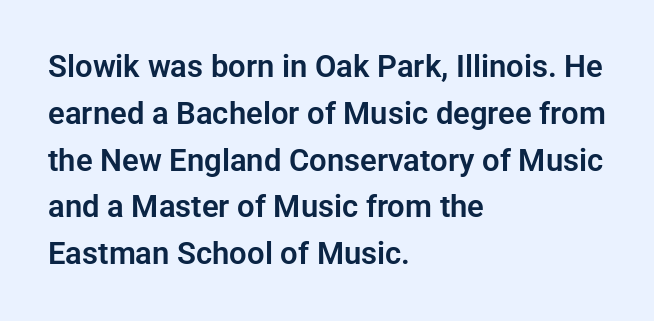
Q: Is the text italic (slanted)? A: No, it is upright.
Q: Is the typeface a serif or a sans-serif typeface? A: Sans-serif.
Q: Is the text underlined? A: No.
Q: How is the paragraph aligned? A: Left-aligned.
Q: Is the spacing between letters normal or unusually wide? A: Normal.
Q: Is the spacing between lines tight, normal or loose? A: Normal.
Q: Width (condensed, normal, or wide)? A: Normal.
Q: Stroke contrast? A: Low.
Q: x-height? A: Medium.
Q: Monospaced? A: No.
